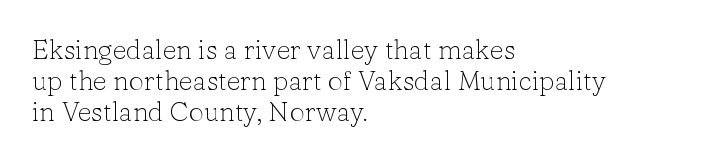
{"italic": "no", "bold": "no", "underline": "no", "align": "left", "line_spacing": "tight", "line_spacing_ratio": 1.15, "letter_spacing": "normal", "letter_spacing_em": 0.0, "glyph_px": 27}
